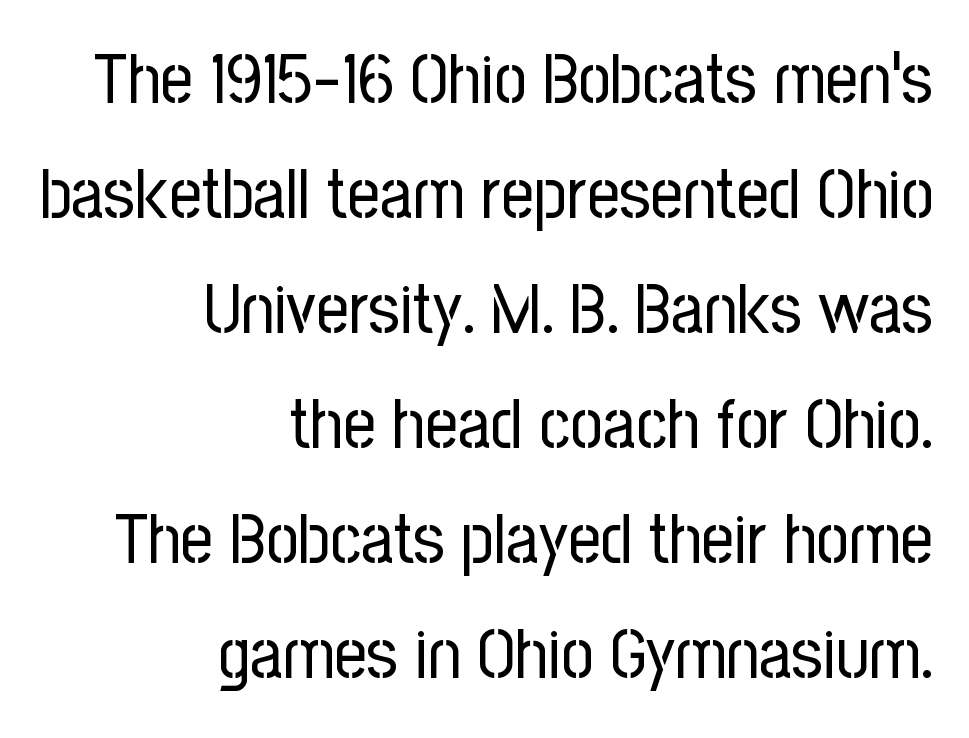
{"serif": "no", "italic": "no", "bold": "no", "weight": "regular", "width": "condensed", "stroke_contrast": "low", "x_height": "medium", "monospaced": "no", "underline": "no", "align": "right", "line_spacing": "normal", "line_spacing_ratio": 1.62, "letter_spacing": "normal", "letter_spacing_em": 0.0, "glyph_px": 71}
